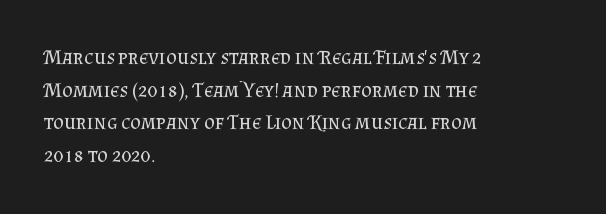
Q: Is the text bold? A: No.
Q: Is the text italic (slanted)? A: No, it is upright.
Q: Is the text underlined? A: No.
Q: How is the paragraph aligned? A: Left-aligned.
Q: Is the spacing between letters normal or unusually wide? A: Normal.
Q: Is the spacing between lines tight, normal or loose? A: Normal.
